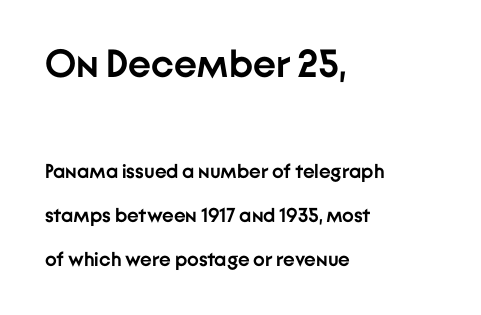
{"serif": "no", "italic": "no", "bold": "yes", "weight": "semibold", "width": "normal", "stroke_contrast": "low", "x_height": "medium", "monospaced": "no", "underline": "no", "align": "left", "line_spacing": "loose", "line_spacing_ratio": 2.2, "letter_spacing": "normal", "letter_spacing_em": 0.0, "larger_block": "first", "size_ratio": 1.95, "glyph_px": 39}
